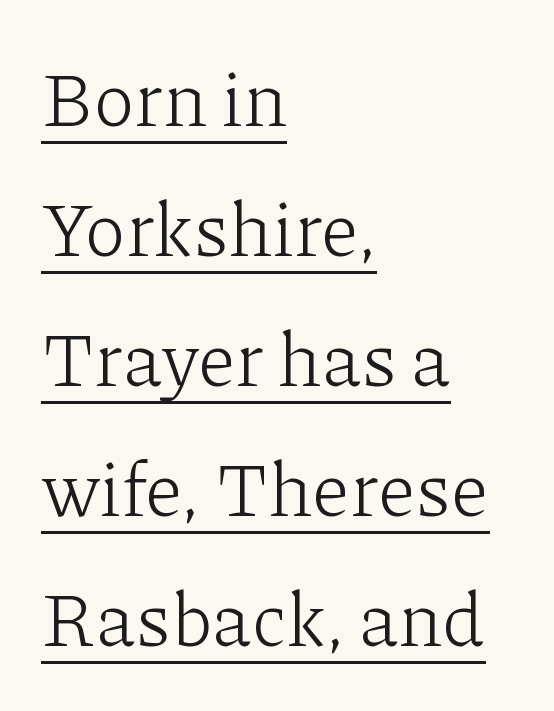
{"serif": "yes", "italic": "no", "bold": "no", "weight": "light", "width": "normal", "stroke_contrast": "low", "x_height": "medium", "monospaced": "no", "underline": "yes", "align": "left", "line_spacing_ratio": 1.71, "letter_spacing": "normal", "letter_spacing_em": 0.0, "glyph_px": 76}
